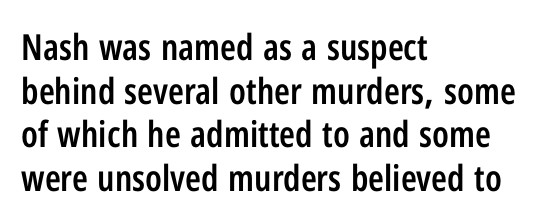
Q: Is the text bold? A: Semi-bold.
Q: Is the text italic (slanted)? A: No, it is upright.
Q: Is the typeface a serif or a sans-serif typeface? A: Sans-serif.
Q: Is the text underlined? A: No.
Q: How is the paragraph aligned? A: Left-aligned.
Q: Is the spacing between letters normal or unusually wide? A: Normal.
Q: Width (condensed, normal, or wide)? A: Condensed.
Q: Stroke contrast? A: Low.
Q: x-height? A: Medium.
Q: Monospaced? A: No.
